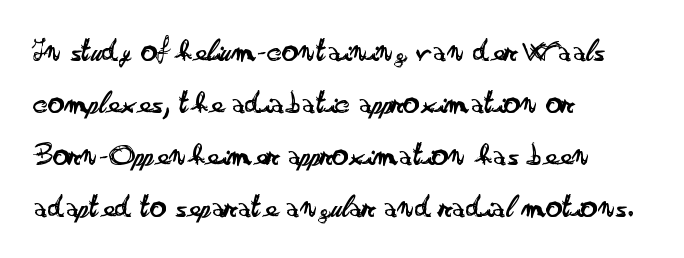
Leftover space on each line is placed entirely after the last word. Each letter keeps its own natural width here, so spacing adapts to shape. Leading: standard. There is no visible air inserted between adjacent glyphs. Every character sits straight up, as roman type does.
